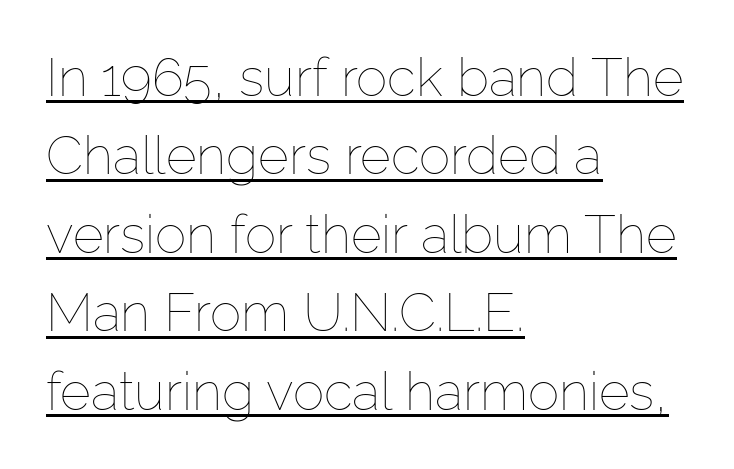
{"italic": "no", "bold": "no", "weight": "thin", "width": "normal", "stroke_contrast": "low", "x_height": "medium", "monospaced": "no", "underline": "yes", "align": "left", "line_spacing": "normal", "line_spacing_ratio": 1.48, "letter_spacing": "normal", "letter_spacing_em": 0.0, "glyph_px": 53}
